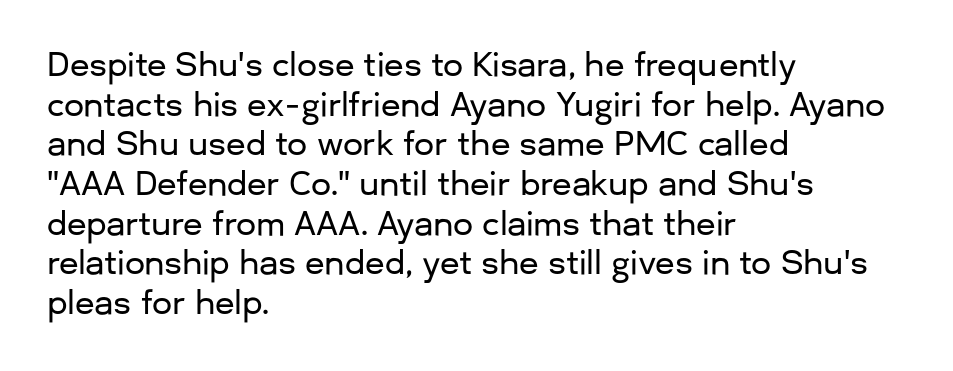
No italicization has been applied; the sample stays upright. Decoration check: the copy has no underline. Horizontally, the lines are justified to the leading edge only. Caption: standard tracking, unaltered. To sum up the face: it is a sans, with no serifs.
